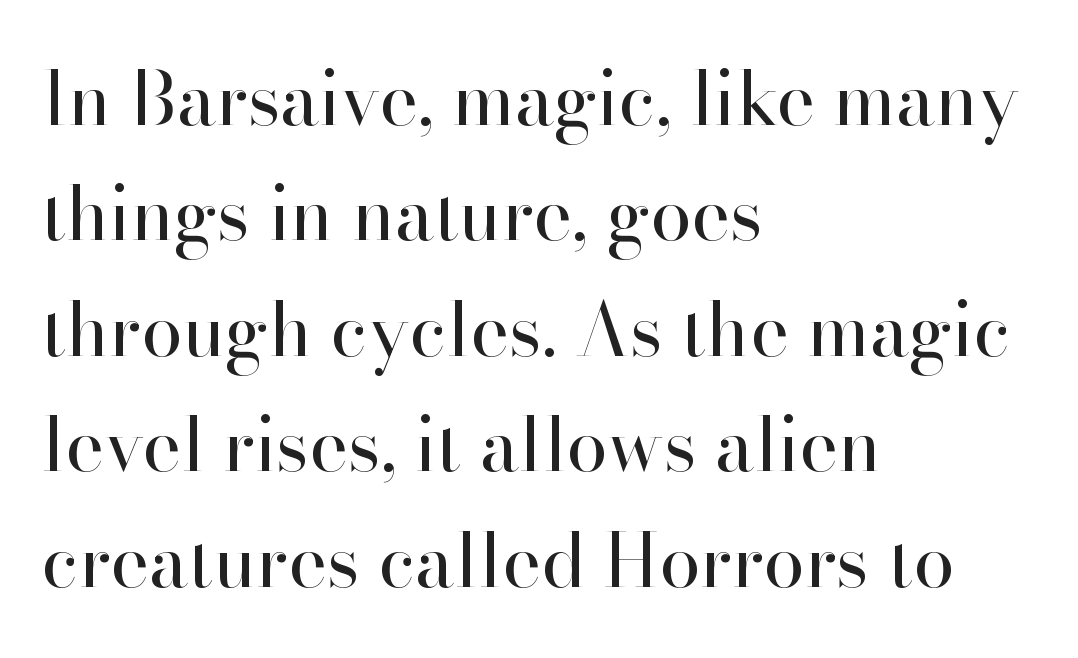
Q: Is the text bold? A: No.
Q: Is the text italic (slanted)? A: No, it is upright.
Q: Is the typeface a serif or a sans-serif typeface? A: Serif.
Q: Is the text underlined? A: No.
Q: How is the paragraph aligned? A: Left-aligned.
Q: Is the spacing between letters normal or unusually wide? A: Normal.
Q: Is the spacing between lines tight, normal or loose? A: Normal.
Q: Width (condensed, normal, or wide)? A: Normal.
Q: Stroke contrast? A: High.
Q: x-height? A: Small.
Q: Monospaced? A: No.
